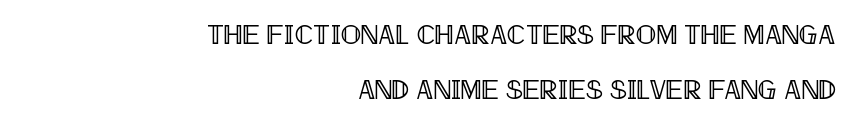
What's the leading like? Stretched, with rows far apart. No extra tracking has been applied to these lines. The font's upright variant was chosen for this text. Quick note: underline off. Alignment: flush right.
